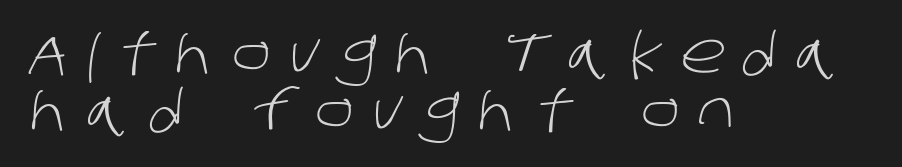
The image shows 56 px light sans-serif type; set left-aligned, tight line spacing (1.02x), unusually wide letter spacing (+0.34 em), not underlined; low stroke contrast and a large x-height.
